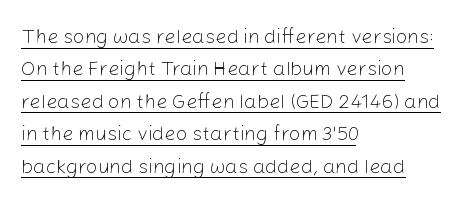
{"italic": "no", "bold": "no", "underline": "yes", "align": "left", "line_spacing": "normal", "line_spacing_ratio": 1.62, "letter_spacing": "normal", "letter_spacing_em": 0.0, "glyph_px": 20}
